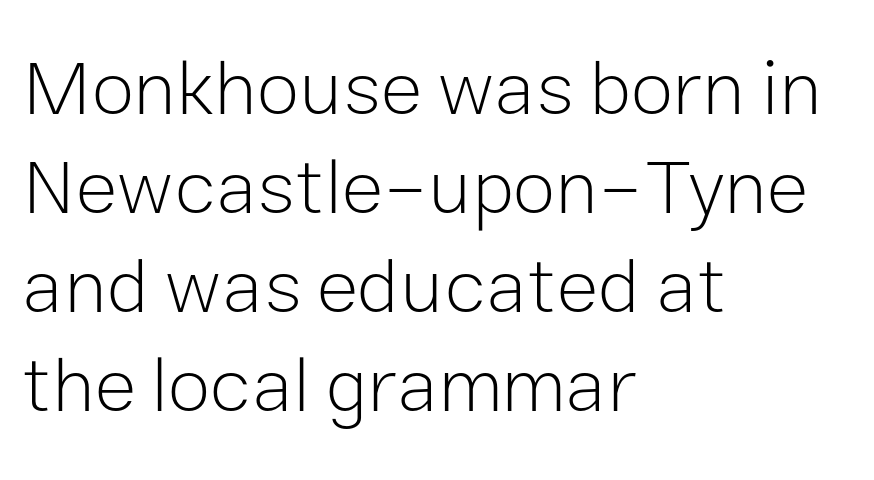
Q: Is the text bold? A: No.
Q: Is the text italic (slanted)? A: No, it is upright.
Q: Is the typeface a serif or a sans-serif typeface? A: Sans-serif.
Q: Is the text underlined? A: No.
Q: How is the paragraph aligned? A: Left-aligned.
Q: Is the spacing between letters normal or unusually wide? A: Normal.
Q: Is the spacing between lines tight, normal or loose? A: Normal.
Q: Width (condensed, normal, or wide)? A: Normal.
Q: Stroke contrast? A: Low.
Q: x-height? A: Medium.
Q: Monospaced? A: No.
